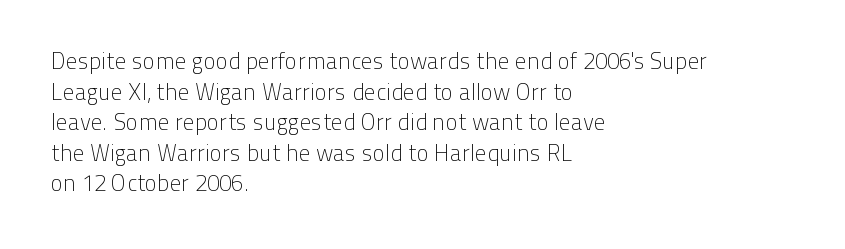
Vertical spacing — default. The text block is weighted toward the left margin, trailing off unevenly rightward. The baseline area is clear. These lines keep a tight, regular rhythm from letter to letter. No extra ink here — the face is not bold.
